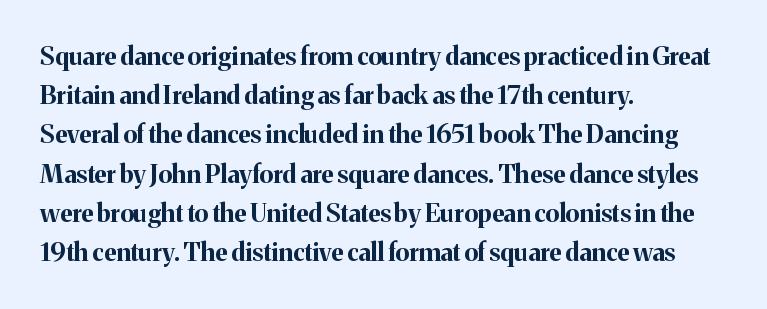
{"italic": "no", "bold": "yes", "underline": "no", "align": "left", "line_spacing": "normal", "line_spacing_ratio": 1.57, "letter_spacing": "normal", "letter_spacing_em": 0.0, "glyph_px": 25}
